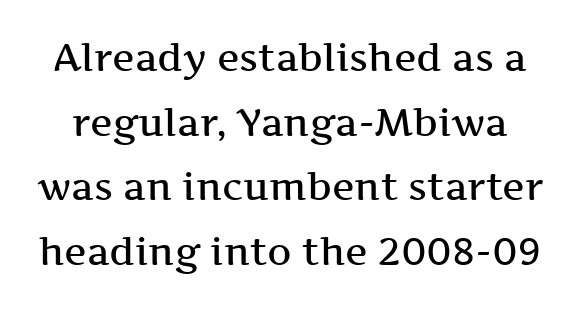
Honestly, the row spacing looks completely unremarkable. It's the straight-up-and-down kind of type. The sample has been set in demibold, a notch under bold. These lines are composed in type with serifs. The letterforms sit shoulder to shoulder at normal distance. The letters advance in unequal steps, a hallmark of proportional type.
